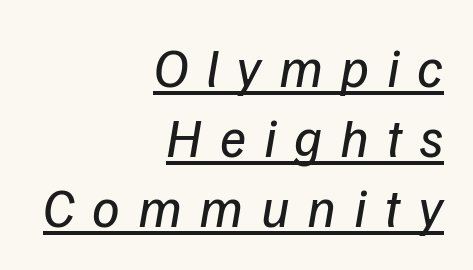
Q: Is the text bold? A: No.
Q: Is the typeface a serif or a sans-serif typeface? A: Sans-serif.
Q: Is the text underlined? A: Yes.
Q: How is the paragraph aligned? A: Right-aligned.
Q: Is the spacing between letters normal or unusually wide? A: Unusually wide.
Q: Is the spacing between lines tight, normal or loose? A: Normal.
Q: Width (condensed, normal, or wide)? A: Normal.
Q: Stroke contrast? A: Low.
Q: x-height? A: Medium.
Q: Monospaced? A: No.
